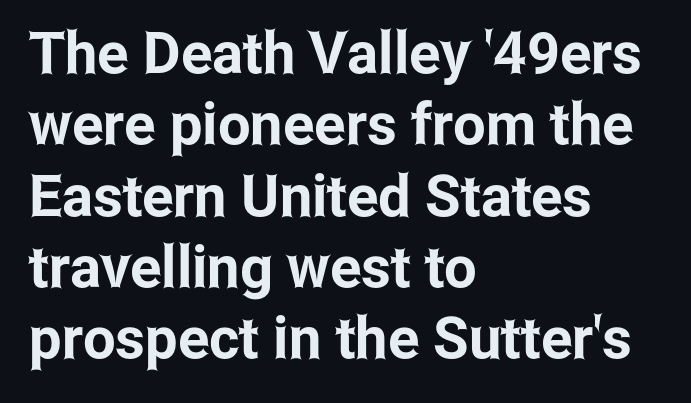
The image shows 58 px condensed sans-serif type, upright; set left-aligned, line spacing 1.23x, normal letter spacing, not underlined; low stroke contrast and a medium x-height.
